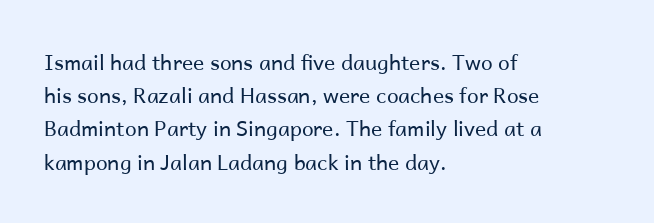
Q: Is the text bold? A: No.
Q: Is the text italic (slanted)? A: No, it is upright.
Q: Is the text underlined? A: No.
Q: How is the paragraph aligned? A: Left-aligned.
Q: Is the spacing between letters normal or unusually wide? A: Normal.
Q: Is the spacing between lines tight, normal or loose? A: Normal.
